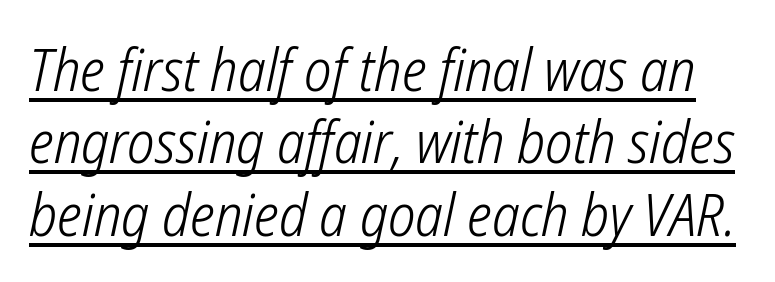
Here the designer chose a conventional face with non-uniform glyph widths. Somebody hit Ctrl+U on this one — the words are underlined. The tracking reads as untouched default to a designer's eye. The typeface chosen for these lines omits serifs. Whoever set this chose a conventional vertical rhythm.
